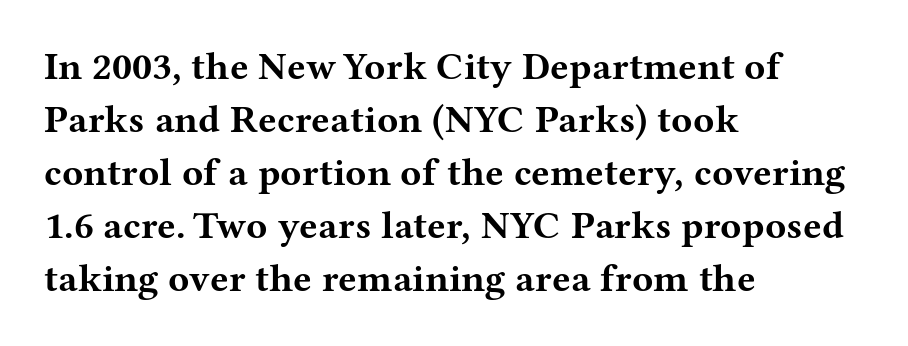
Q: Is the text bold? A: Yes.
Q: Is the text italic (slanted)? A: No, it is upright.
Q: Is the typeface a serif or a sans-serif typeface? A: Serif.
Q: Is the text underlined? A: No.
Q: How is the paragraph aligned? A: Left-aligned.
Q: Is the spacing between letters normal or unusually wide? A: Normal.
Q: Is the spacing between lines tight, normal or loose? A: Normal.
Q: Width (condensed, normal, or wide)? A: Wide.
Q: Stroke contrast? A: Medium.
Q: x-height? A: Medium.
Q: Monospaced? A: No.
